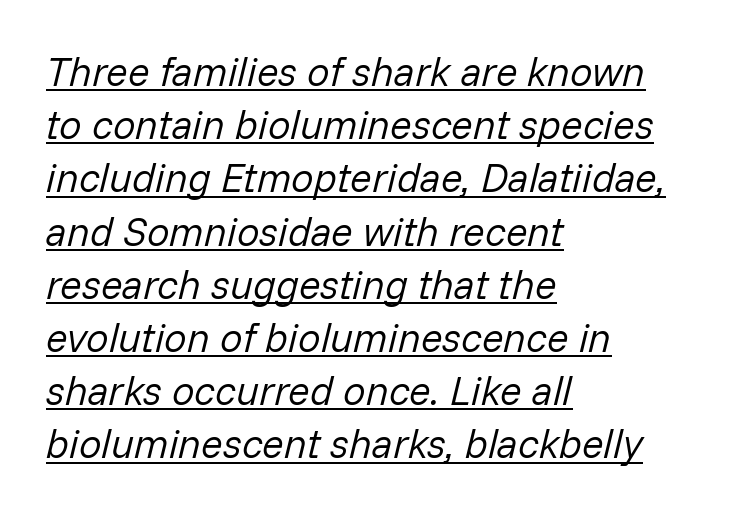
{"italic": "yes", "lean": "right", "slant_degrees": 14, "bold": "no", "weight": "regular", "width": "normal", "stroke_contrast": "low", "x_height": "medium", "monospaced": "no", "underline": "yes", "align": "left", "line_spacing": "normal", "line_spacing_ratio": 1.33, "letter_spacing": "normal", "letter_spacing_em": 0.0, "glyph_px": 40}
